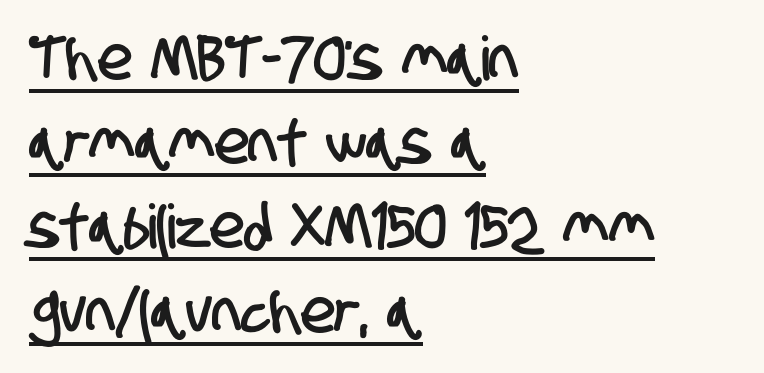
{"serif": "no", "width": "condensed", "stroke_contrast": "low", "x_height": "large", "monospaced": "no", "underline": "yes", "align": "left", "line_spacing": "normal", "line_spacing_ratio": 1.38, "letter_spacing": "normal", "letter_spacing_em": 0.0, "glyph_px": 61}
